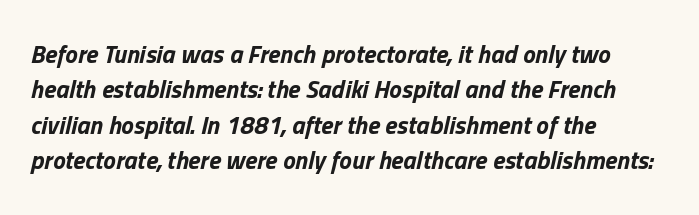
The image shows 25 px bold type, italic (leaning right); set left-aligned, normal line spacing (1.42x), normal letter spacing, not underlined.
